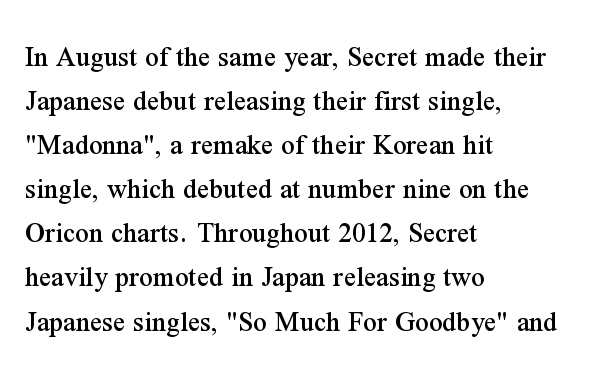
The image shows 30 px serif type, upright; set left-aligned, normal line spacing (1.47x), normal letter spacing, not underlined; medium stroke contrast and a medium x-height.
